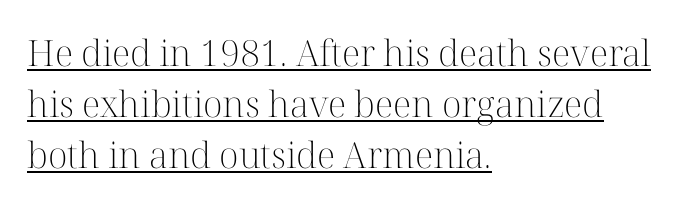
Q: Is the text bold? A: No.
Q: Is the text italic (slanted)? A: No, it is upright.
Q: Is the typeface a serif or a sans-serif typeface? A: Serif.
Q: Is the text underlined? A: Yes.
Q: How is the paragraph aligned? A: Left-aligned.
Q: Is the spacing between letters normal or unusually wide? A: Normal.
Q: Is the spacing between lines tight, normal or loose? A: Normal.
Q: Width (condensed, normal, or wide)? A: Normal.
Q: Stroke contrast? A: High.
Q: x-height? A: Medium.
Q: Monospaced? A: No.
